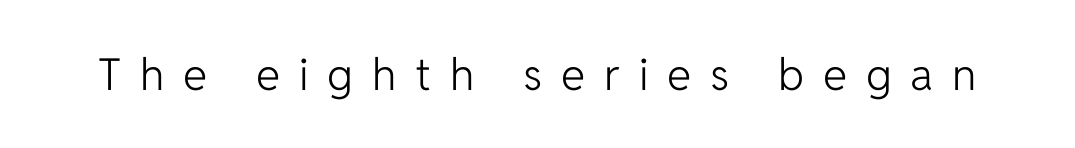
Q: Is the text bold? A: No.
Q: Is the text italic (slanted)? A: No, it is upright.
Q: Is the typeface a serif or a sans-serif typeface? A: Sans-serif.
Q: Is the text underlined? A: No.
Q: Is the spacing between letters normal or unusually wide? A: Unusually wide.
Q: Width (condensed, normal, or wide)? A: Normal.
Q: Stroke contrast? A: Low.
Q: x-height? A: Medium.
Q: Monospaced? A: No.
